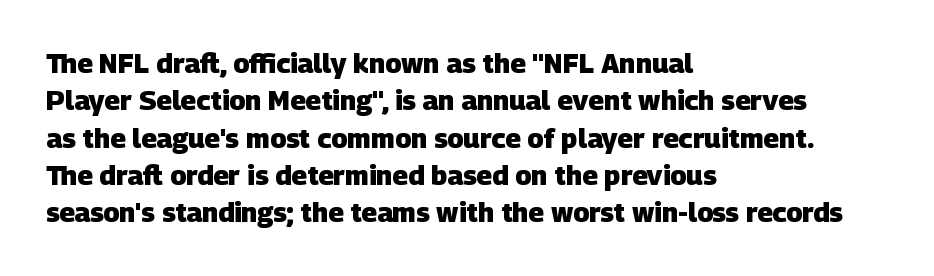
The image shows 27 px bold type; set left-aligned, normal line spacing (1.38x), normal letter spacing, not underlined.
